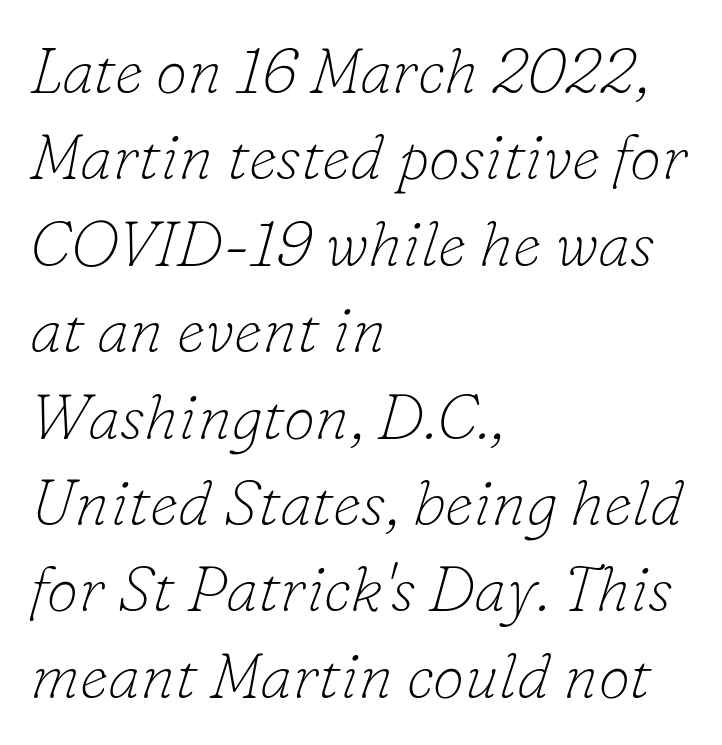
The image shows 64 px thin serif type, italic (leaning right); set left-aligned, normal line spacing (1.35x), normal letter spacing, not underlined; low stroke contrast and a small x-height.
